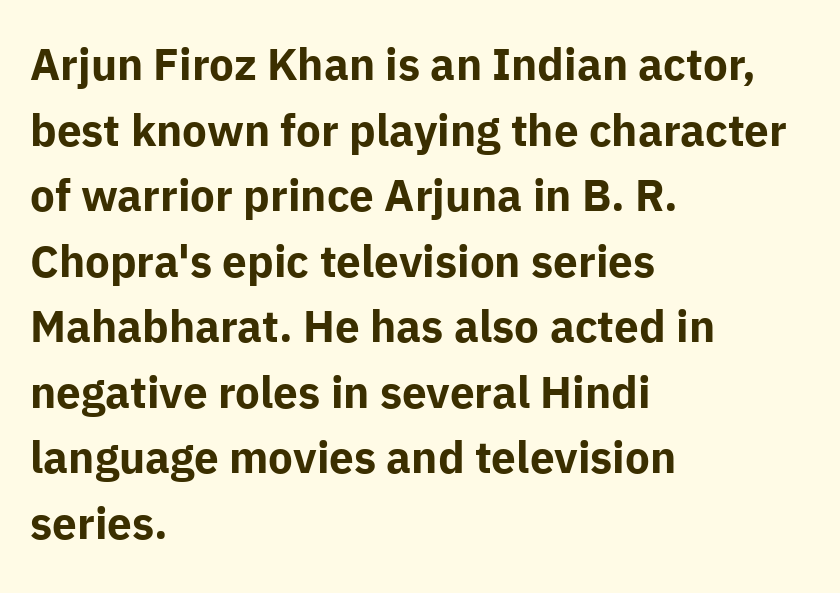
The image shows 44 px bold sans-serif type, upright; set left-aligned, normal line spacing (1.49x), normal letter spacing, not underlined; low stroke contrast and a medium x-height.
